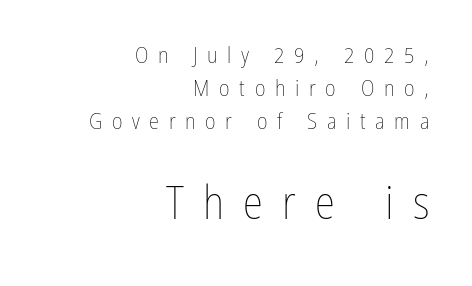
The image shows 46 px thin, condensed type, upright; set right-aligned, normal line spacing (1.44x), unusually wide letter spacing (+0.42 em), not underlined; the second (bottom) block is 2.0x larger; low stroke contrast and a medium x-height.
